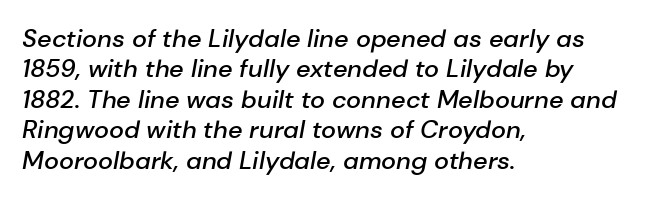
Q: Is the text bold? A: Semi-bold.
Q: Is the text italic (slanted)? A: Yes, it leans right by about 10 degrees.
Q: Is the text underlined? A: No.
Q: How is the paragraph aligned? A: Left-aligned.
Q: Is the spacing between letters normal or unusually wide? A: Normal.
